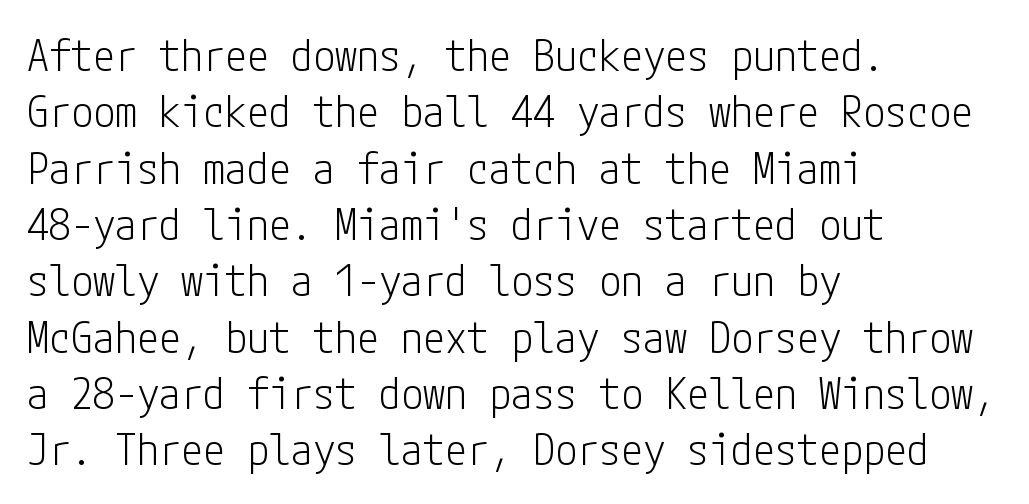
The image shows 44 px light, condensed sans-serif type, upright; set left-aligned, normal line spacing (1.28x), normal letter spacing, not underlined; low stroke contrast and a medium x-height.
